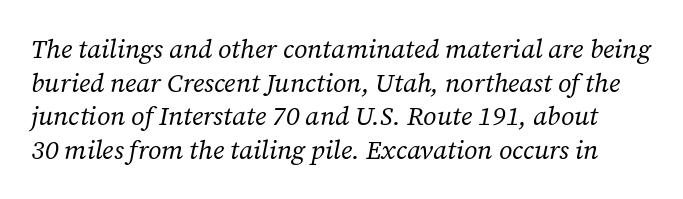
The image shows 26 px text type, italic (leaning right); set normal line spacing (1.29x), normal letter spacing, not underlined.
